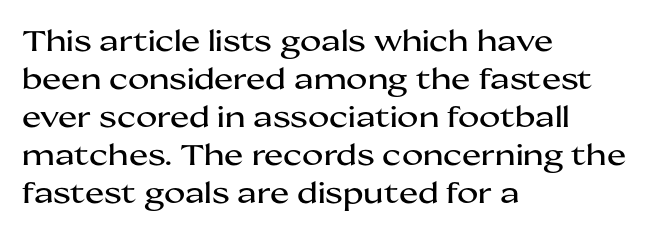
The image shows 29 px wide type, upright; set left-aligned, normal line spacing (1.31x), normal letter spacing, not underlined; medium stroke contrast and a medium x-height.
